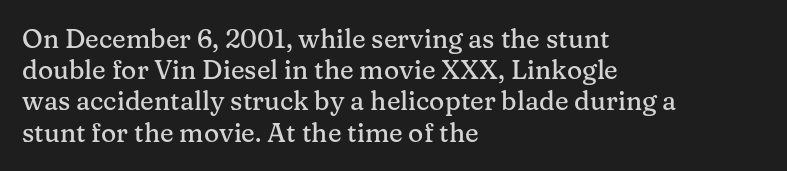
The image shows 26 px text type, upright; set left-aligned, line spacing 1.2x, normal letter spacing, not underlined.
